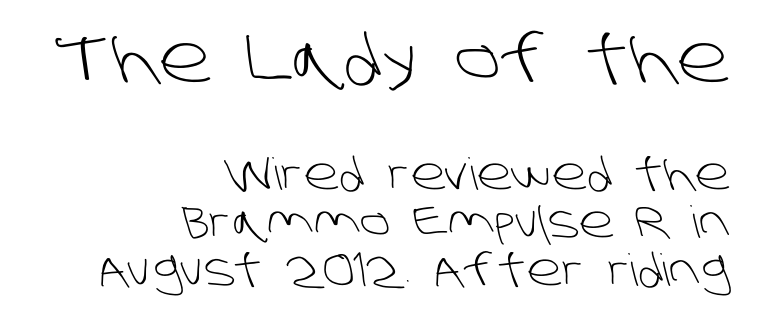
{"serif": "no", "bold": "no", "weight": "light", "width": "normal", "stroke_contrast": "low", "x_height": "large", "monospaced": "no", "underline": "no", "align": "right", "line_spacing": "tight", "line_spacing_ratio": 1.09, "letter_spacing": "normal", "letter_spacing_em": 0.0, "larger_block": "first", "size_ratio": 1.5, "glyph_px": 66}
